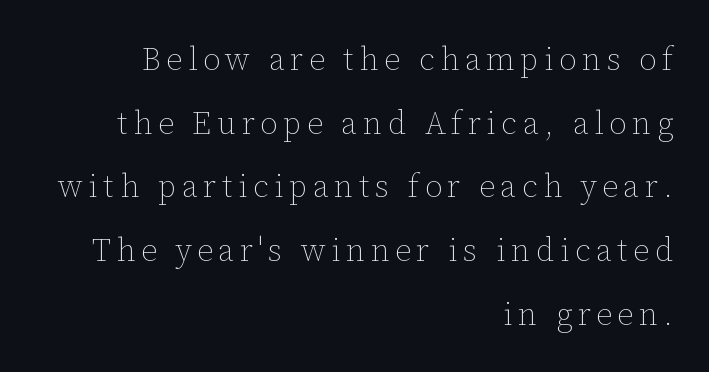
The specimen omits any rule beneath the text block's lines. Airy leading. No heavy texture on the line: the type isn't bold. Spacing verdict: proportional, widths tailored to each character. Notice how the passage keeps a crisp vertical edge on the right only.
